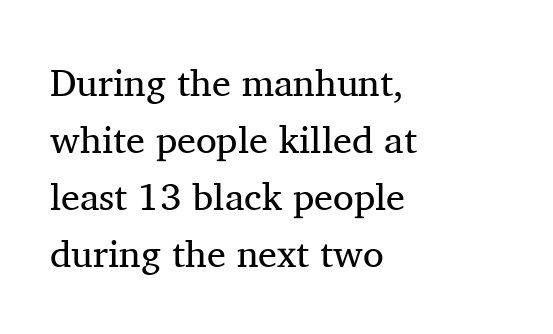
The image shows 38 px regular-weight serif type, upright; set left-aligned, normal line spacing (1.5x), normal letter spacing, not underlined; medium stroke contrast and a medium x-height.
